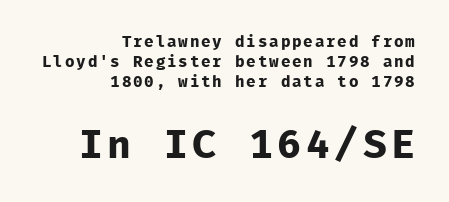
Q: Is the text bold? A: Yes.
Q: Is the text italic (slanted)? A: No, it is upright.
Q: Is the typeface a serif or a sans-serif typeface? A: Sans-serif.
Q: Is the text underlined? A: No.
Q: How is the paragraph aligned? A: Right-aligned.
Q: Is the spacing between lines tight, normal or loose? A: Normal.
Q: Which block of text is set in a larger size, the first (top) or the second (bottom)? A: The second (bottom) one.
Q: Width (condensed, normal, or wide)? A: Normal.
Q: Stroke contrast? A: Low.
Q: x-height? A: Medium.
Q: Monospaced? A: Yes.
